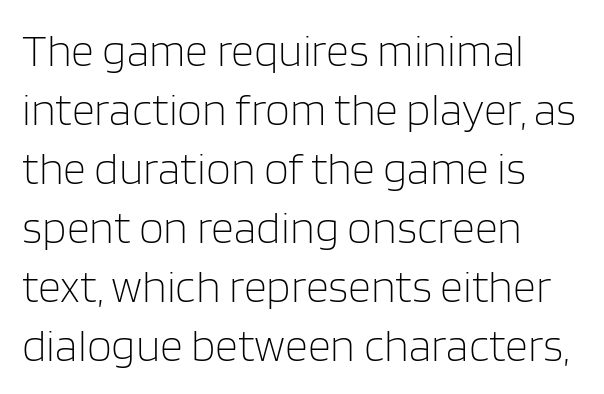
The image shows 45 px light sans-serif type, upright; set left-aligned, normal line spacing (1.31x), normal letter spacing, not underlined; low stroke contrast and a large x-height.
